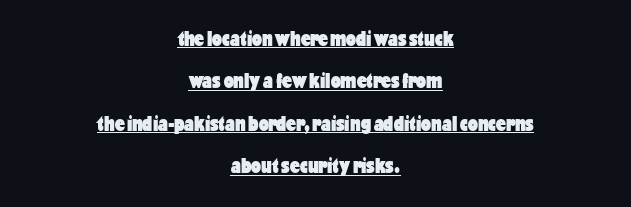
The image shows 22 px bold type, upright; set centered, loose line spacing (1.93x), normal letter spacing, underlined.
